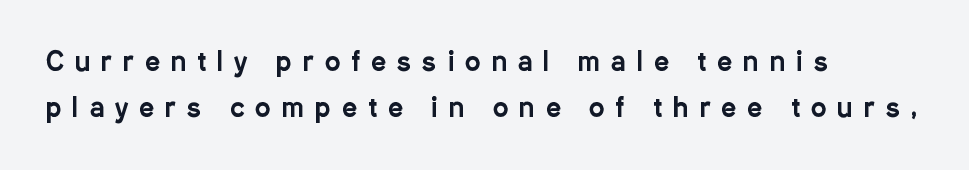
The image shows 26 px text type, upright; set left-aligned, line spacing 1.77x, unusually wide letter spacing (+0.43 em), not underlined.
